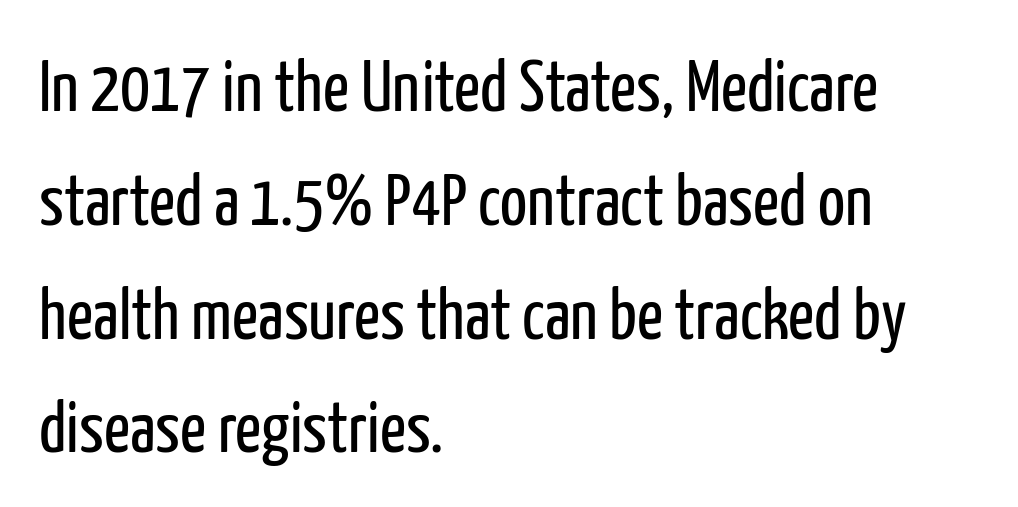
{"serif": "no", "italic": "no", "bold": "no", "weight": "regular", "width": "condensed", "stroke_contrast": "low", "x_height": "medium", "monospaced": "no", "underline": "no", "align": "left", "line_spacing": "normal", "line_spacing_ratio": 1.58, "letter_spacing": "normal", "letter_spacing_em": 0.0, "glyph_px": 72}
